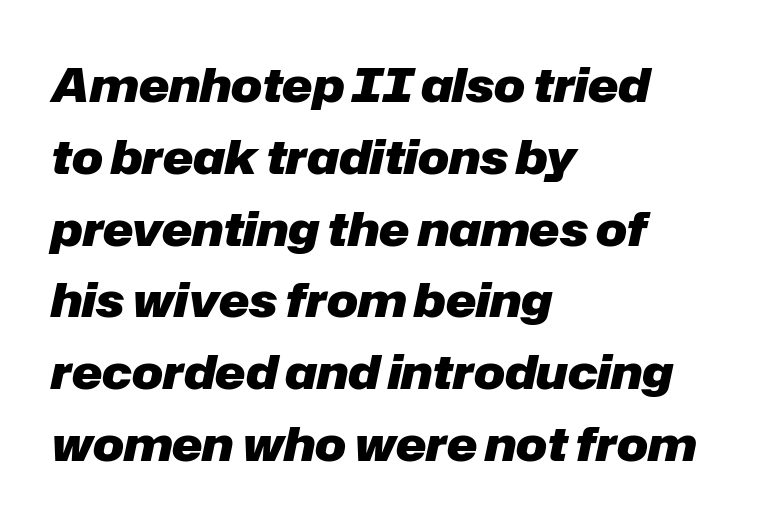
An italicized treatment has been applied to the whole sample. Vertical spacing — default. A clean baseline with only descenders dipping below it. What stands out about the letter spacing? Nothing — it is the standard amount. A typesetter would call this proportional, since set widths differ per character. The characters look thick and weighty, a clear bold.
